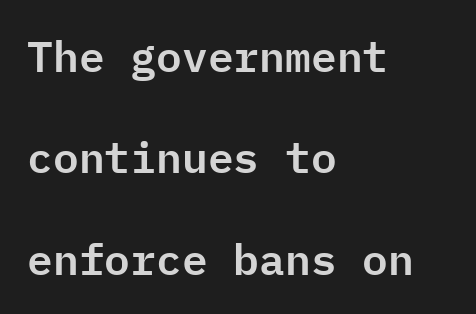
Q: Is the text italic (slanted)? A: No, it is upright.
Q: Is the typeface a serif or a sans-serif typeface? A: Sans-serif.
Q: Is the text underlined? A: No.
Q: How is the paragraph aligned? A: Left-aligned.
Q: Is the spacing between letters normal or unusually wide? A: Normal.
Q: Is the spacing between lines tight, normal or loose? A: Loose.
Q: Width (condensed, normal, or wide)? A: Normal.
Q: Stroke contrast? A: Low.
Q: x-height? A: Medium.
Q: Monospaced? A: Yes.
